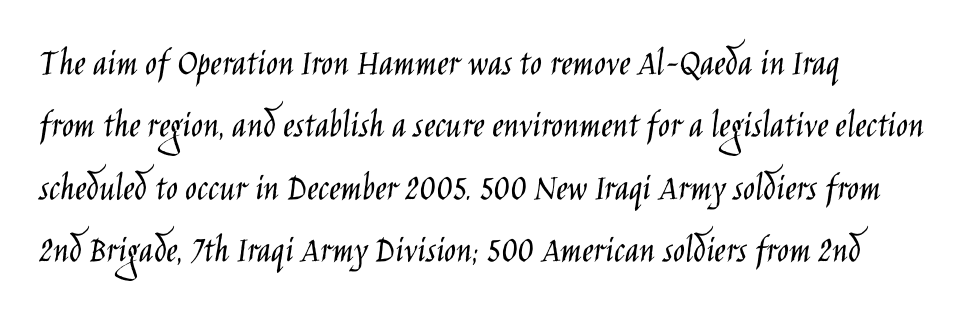
The image shows 39 px light, condensed sans-serif type; set left-aligned, normal line spacing (1.6x), normal letter spacing, not underlined; low stroke contrast and a large x-height.
